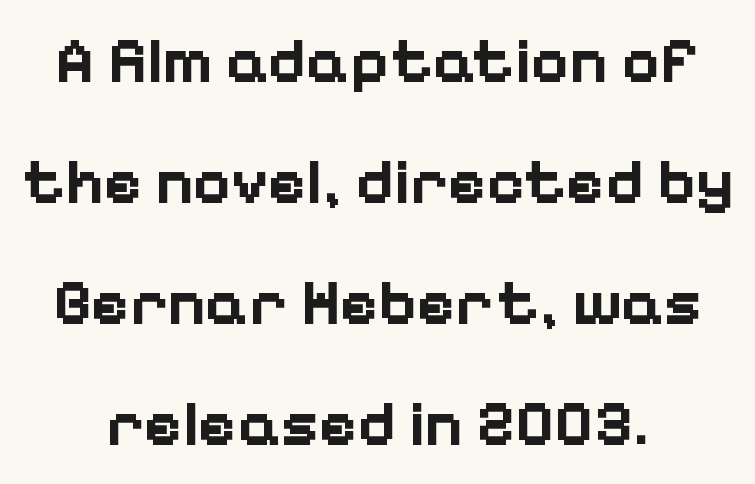
The image shows 65 px bold sans-serif type, upright; set centered, line spacing 1.86x, normal letter spacing, not underlined; low stroke contrast and a medium x-height.
